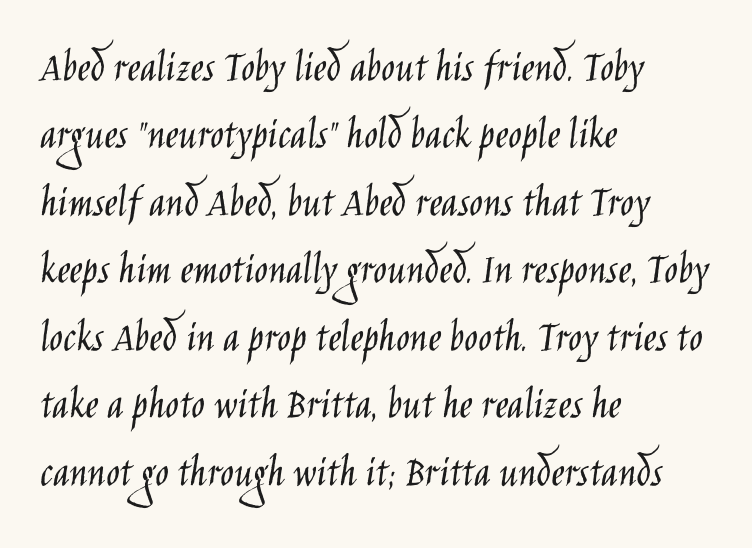
{"serif": "no", "bold": "no", "weight": "light", "width": "condensed", "stroke_contrast": "low", "x_height": "large", "monospaced": "no", "underline": "no", "align": "left", "line_spacing": "normal", "line_spacing_ratio": 1.5, "letter_spacing": "normal", "letter_spacing_em": 0.0, "glyph_px": 45}
